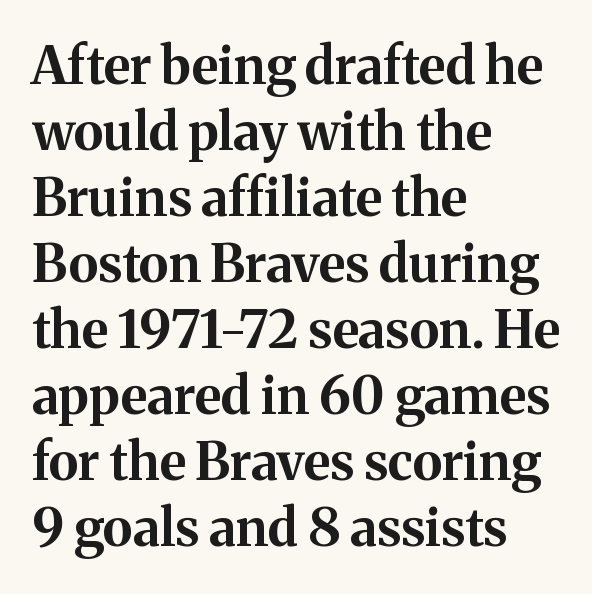
{"serif": "yes", "italic": "no", "bold": "yes", "weight": "bold", "width": "normal", "stroke_contrast": "medium", "x_height": "medium", "monospaced": "no", "underline": "no", "align": "left", "line_spacing": "normal", "line_spacing_ratio": 1.27, "letter_spacing": "normal", "letter_spacing_em": 0.0, "glyph_px": 52}
